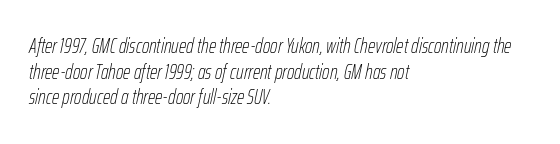
The image shows 21 px text type, italic (leaning right); set left-aligned, line spacing 1.22x, normal letter spacing, not underlined.
